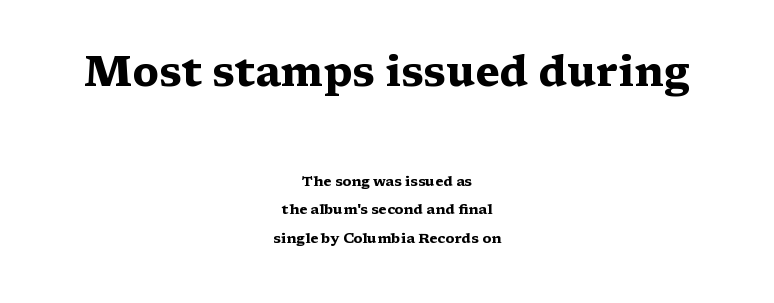
The area under the type is left untouched. You could fit nearly another row in the gap between these rows. Glyph-to-glyph distance matches everyday printed text. Caption: upper text group enlarged, lower text group reduced. Visually the block forms a symmetrical silhouette, jagged on both flanks. The text was rendered using a seriffed face with decorative stroke endings.
